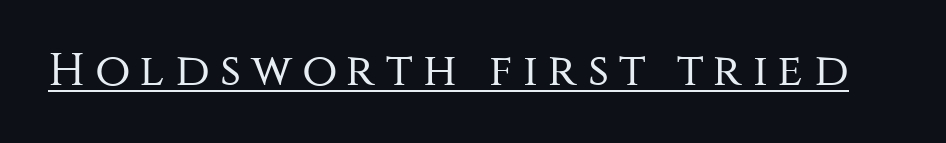
{"serif": "no", "italic": "no", "bold": "no", "weight": "regular", "width": "normal", "stroke_contrast": "medium", "x_height": "large", "monospaced": "no", "underline": "yes", "letter_spacing": "wide", "letter_spacing_em": 0.22, "glyph_px": 46}
